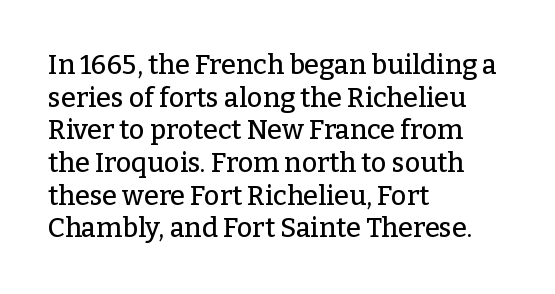
The image shows 27 px text type, upright; set left-aligned, line spacing 1.21x, normal letter spacing, not underlined.
